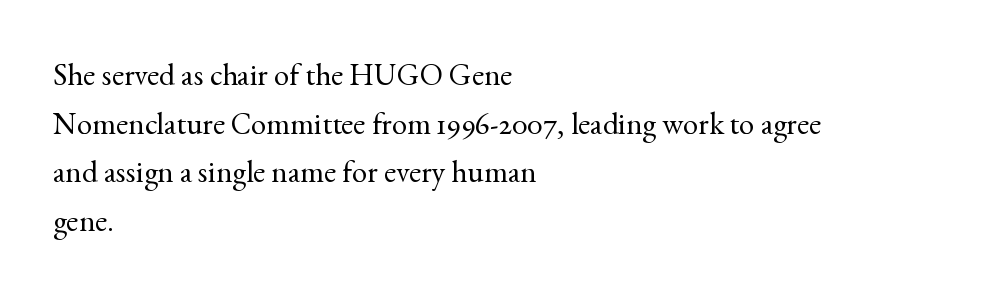
The image shows 31 px regular-weight serif type, upright; set left-aligned, normal line spacing (1.57x), normal letter spacing, not underlined; a small x-height.
